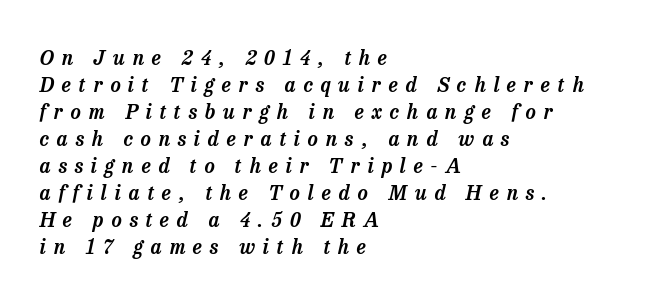
The paragraph has a hard left edge and a soft right edge. Designer's note — italics engaged. The zone under the glyphs is completely vacant. The designer left line spacing at the default. Does extra space separate the letters? Yes, quite a lot of it.
